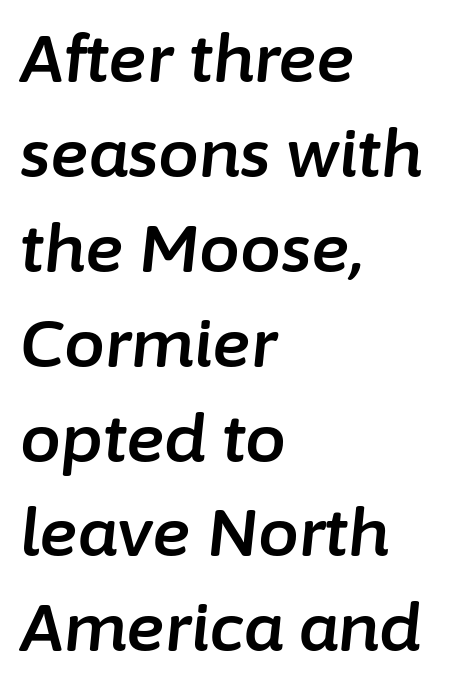
A student would call this left alignment; a typographer would say flush left, rag right. The specimen reads as italic at a glance. The baseline area is clear. The designer left line spacing at the default. A typesetter would call this zero additional tracking.
